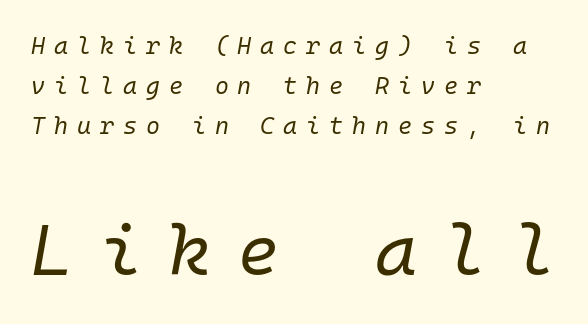
In CSS terms this would be text-align: left. You can tell it's italic because the verticals aren't actually vertical. A typesetter would call this monospace, since all characters share one set width. Vertical spacing — default. The emphasis by scale lands on block number two, below.
